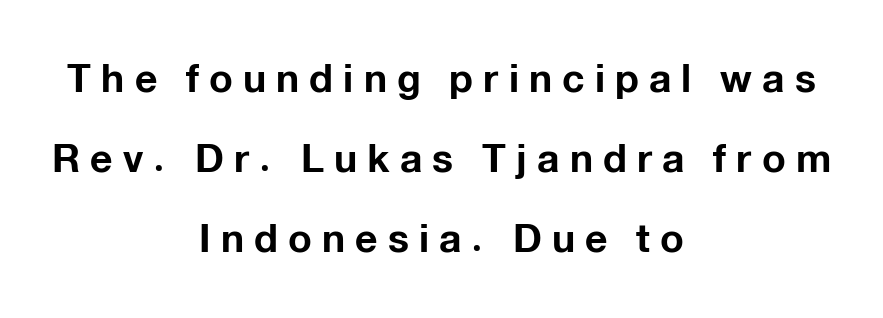
The image shows 39 px bold sans-serif type, upright; set centered, loose line spacing (2.05x), unusually wide letter spacing (+0.26 em), not underlined; low stroke contrast and a medium x-height.
